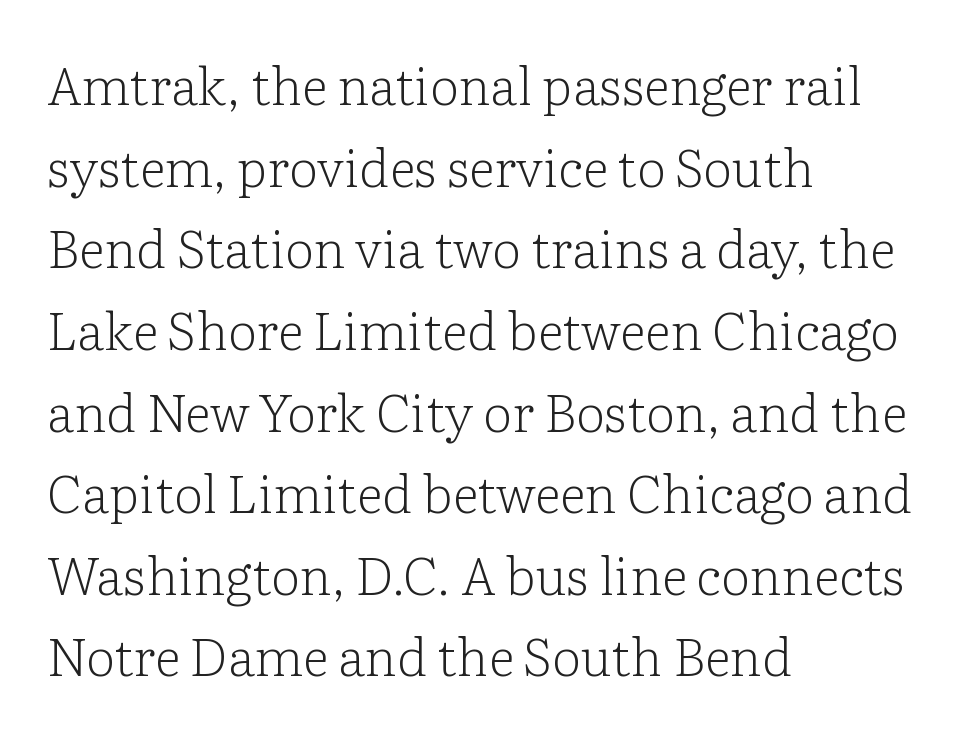
Q: Is the text bold? A: No.
Q: Is the text italic (slanted)? A: No, it is upright.
Q: Is the typeface a serif or a sans-serif typeface? A: Serif.
Q: Is the text underlined? A: No.
Q: How is the paragraph aligned? A: Left-aligned.
Q: Is the spacing between letters normal or unusually wide? A: Normal.
Q: Is the spacing between lines tight, normal or loose? A: Normal.
Q: Width (condensed, normal, or wide)? A: Normal.
Q: Stroke contrast? A: Low.
Q: x-height? A: Medium.
Q: Monospaced? A: No.
